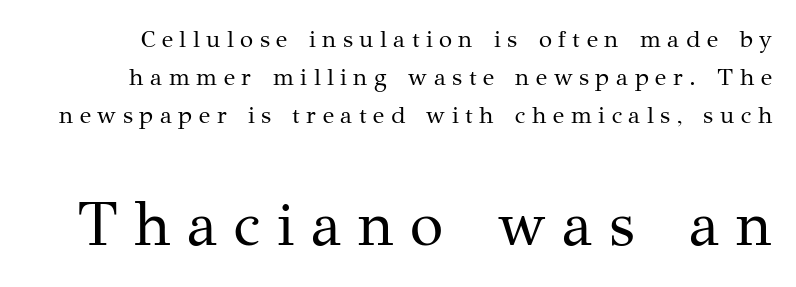
The image shows 61 px regular-weight serif type, upright; set normal line spacing (1.59x), unusually wide letter spacing (+0.27 em), not underlined; the second (bottom) block is 2.54x larger; medium stroke contrast and a medium x-height.
